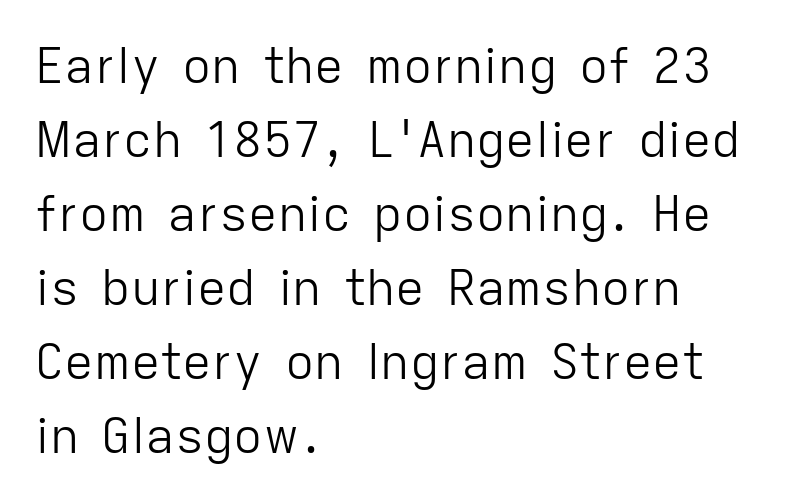
The image shows 49 px light sans-serif type, upright; set left-aligned, normal line spacing (1.51x), normal letter spacing, not underlined; low stroke contrast and a medium x-height.
